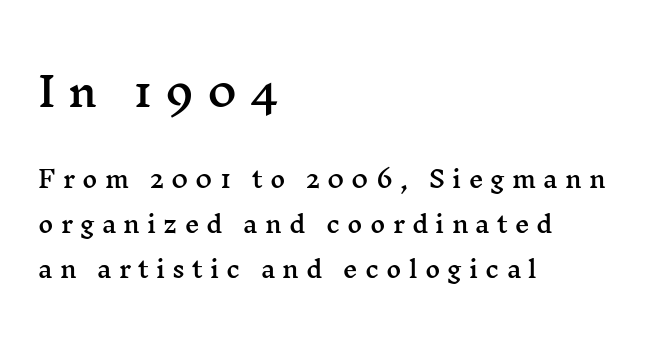
Q: Is the text italic (slanted)? A: No, it is upright.
Q: Is the typeface a serif or a sans-serif typeface? A: Serif.
Q: Is the text underlined? A: No.
Q: How is the paragraph aligned? A: Left-aligned.
Q: Is the spacing between letters normal or unusually wide? A: Unusually wide.
Q: Is the spacing between lines tight, normal or loose? A: Loose.
Q: Which block of text is set in a larger size, the first (top) or the second (bottom)? A: The first (top) one.
Q: Width (condensed, normal, or wide)? A: Wide.
Q: Stroke contrast? A: Medium.
Q: x-height? A: Medium.
Q: Monospaced? A: No.
